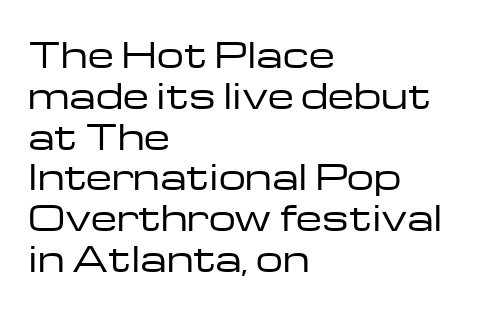
{"serif": "no", "italic": "no", "bold": "no", "weight": "regular", "width": "wide", "stroke_contrast": "low", "x_height": "medium", "monospaced": "no", "underline": "no", "align": "left", "line_spacing_ratio": 1.2, "letter_spacing": "normal", "letter_spacing_em": 0.0, "glyph_px": 34}
